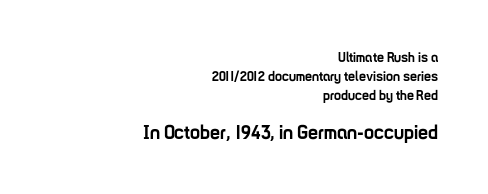
Q: Is the text bold? A: Yes.
Q: Is the text italic (slanted)? A: No, it is upright.
Q: Is the text underlined? A: No.
Q: How is the paragraph aligned? A: Right-aligned.
Q: Is the spacing between letters normal or unusually wide? A: Normal.
Q: Is the spacing between lines tight, normal or loose? A: Normal.
Q: Which block of text is set in a larger size, the first (top) or the second (bottom)? A: The second (bottom) one.
